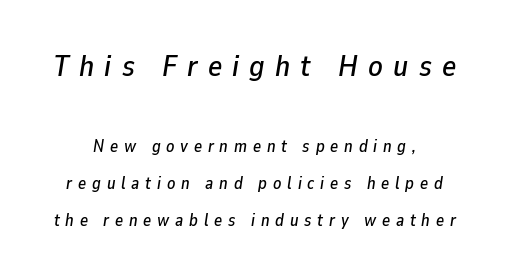
The image shows 30 px text type, italic (leaning right); set loose line spacing (2.17x), unusually wide letter spacing (+0.34 em), not underlined; the first (top) block is 1.76x larger; low stroke contrast and a medium x-height.
